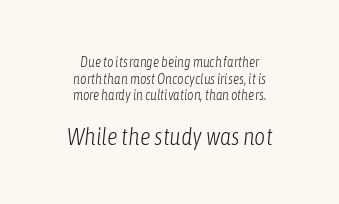
Top chunk: small. Bottom chunk: large. The weight tops out at a normal text grade. Standard letterfit; no display-style spreading of the glyphs. The letters are slanted; this is an italic face. Quick note: underline off.
